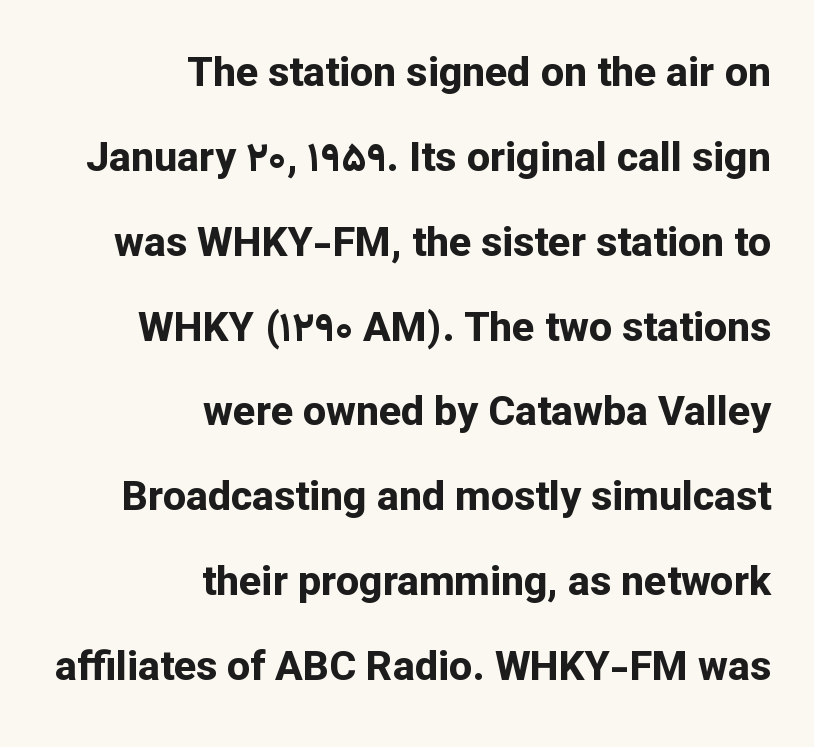
The typeface chosen for these lines omits serifs. Regarding leading, the lines here are spaced well apart. Glyph-to-glyph distance matches everyday printed text. Only glyphs here, with clear space below each row.
